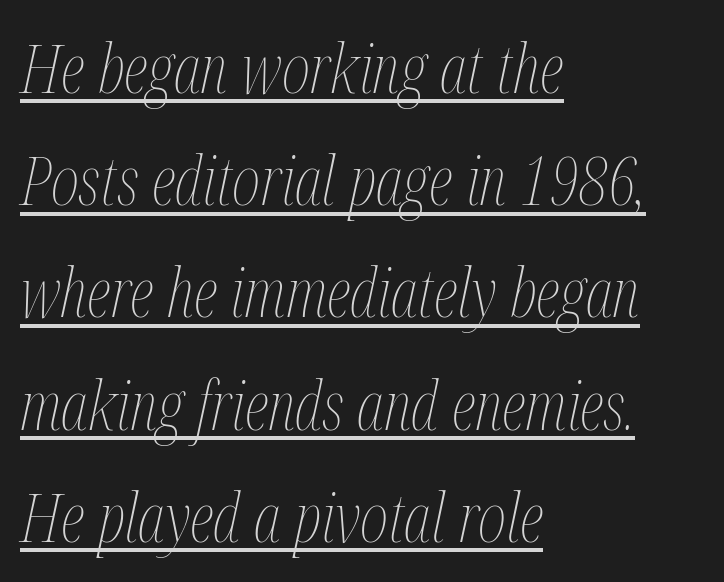
Notice how descenders clear the ascenders below comfortably — that's standard leading. The lines in this sample share a left origin and differ only in where they stop. Varying glyph widths throughout — classic text-font behaviour. Notice how the stems are inclined rather than vertical — that's the hallmark of italics. Weight: in the light-to-regular range.
